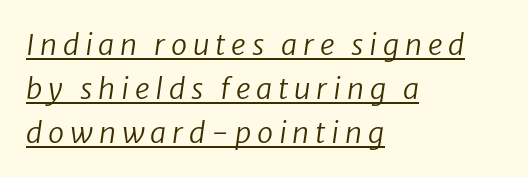
{"serif": "no", "bold": "no", "weight": "regular", "width": "normal", "stroke_contrast": "low", "x_height": "medium", "monospaced": "no", "underline": "yes", "align": "left", "line_spacing": "normal", "line_spacing_ratio": 1.51, "letter_spacing": "wide", "letter_spacing_em": 0.2, "glyph_px": 29}
